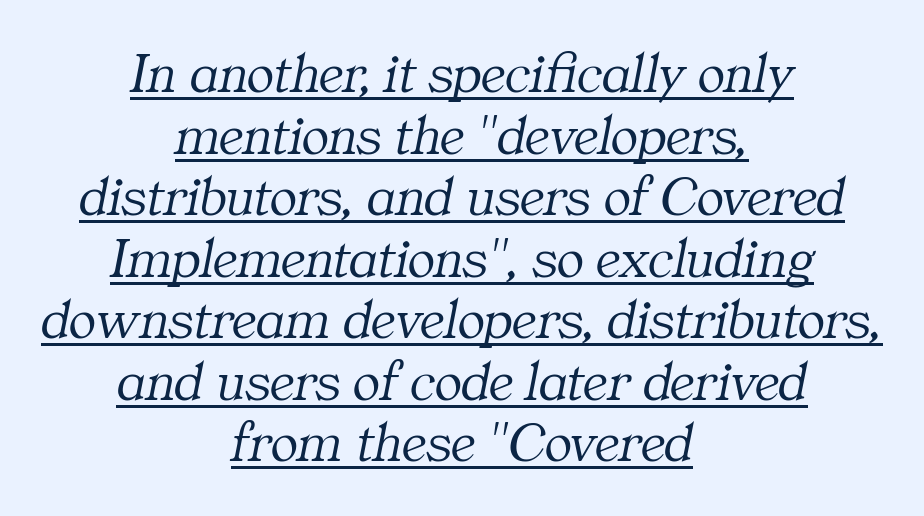
Vertically, the passage feels compressed, each row crowding the next. No extra tracking has been applied to these lines. No extra ink here — the face is not bold. Slant detected: the letters are inclined.
